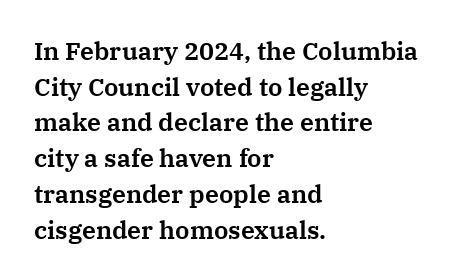
The image shows 25 px text type, upright; set left-aligned, normal line spacing (1.43x), normal letter spacing, not underlined.
